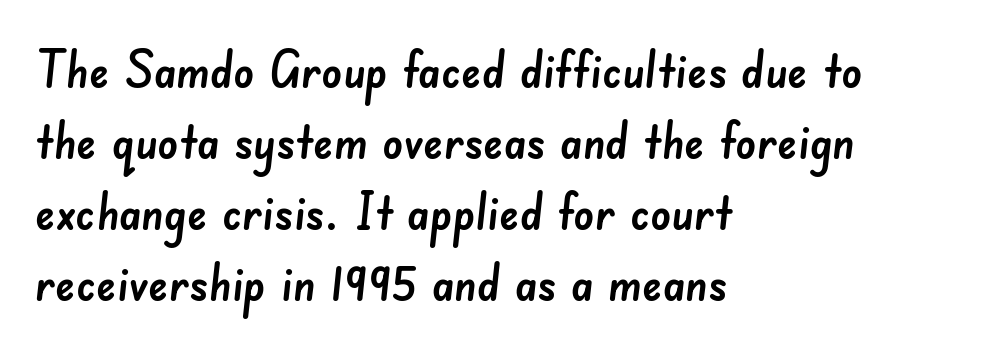
Do the characters align in a grid? No, the font is proportional. Notice how the passage keeps a crisp vertical edge on the left only. This rendering leaves character spacing at its baseline value. The designer left line spacing at the default. Serif or sans? Sans — the stroke terminals are bare.
